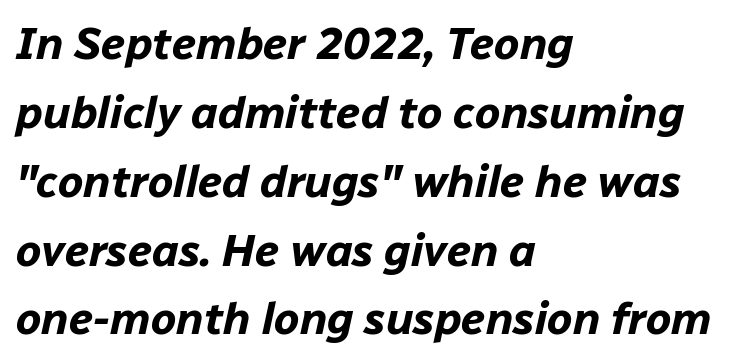
Q: Is the text bold? A: Yes.
Q: Is the text italic (slanted)? A: Yes, it leans right by about 12 degrees.
Q: Is the text underlined? A: No.
Q: How is the paragraph aligned? A: Left-aligned.
Q: Is the spacing between letters normal or unusually wide? A: Normal.
Q: Is the spacing between lines tight, normal or loose? A: Normal.
Q: Width (condensed, normal, or wide)? A: Normal.
Q: Stroke contrast? A: Low.
Q: x-height? A: Medium.
Q: Monospaced? A: No.
